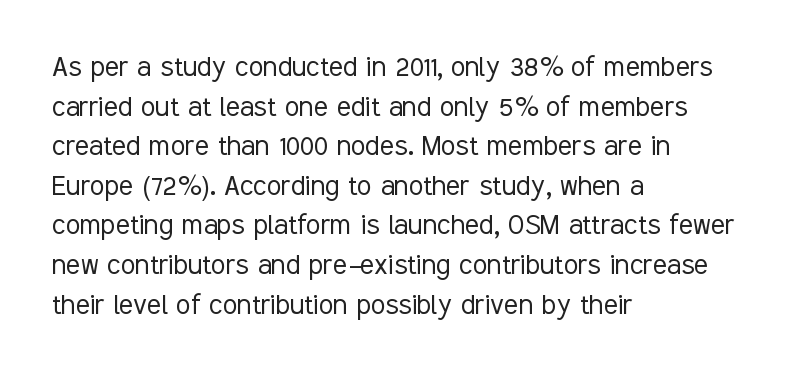
Q: Is the text bold? A: No.
Q: Is the text italic (slanted)? A: No, it is upright.
Q: Is the typeface a serif or a sans-serif typeface? A: Sans-serif.
Q: Is the text underlined? A: No.
Q: How is the paragraph aligned? A: Left-aligned.
Q: Is the spacing between letters normal or unusually wide? A: Normal.
Q: Width (condensed, normal, or wide)? A: Condensed.
Q: Stroke contrast? A: Low.
Q: x-height? A: Medium.
Q: Monospaced? A: No.
